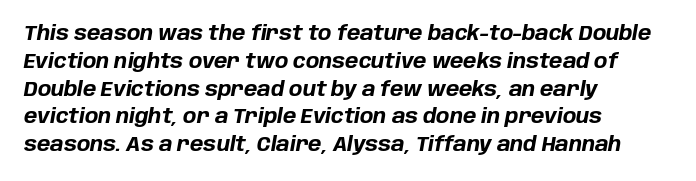
Q: Is the text bold? A: Yes.
Q: Is the text italic (slanted)? A: Yes, it leans right by about 10 degrees.
Q: Is the text underlined? A: No.
Q: How is the paragraph aligned? A: Left-aligned.
Q: Is the spacing between letters normal or unusually wide? A: Normal.
Q: Is the spacing between lines tight, normal or loose? A: Normal.
